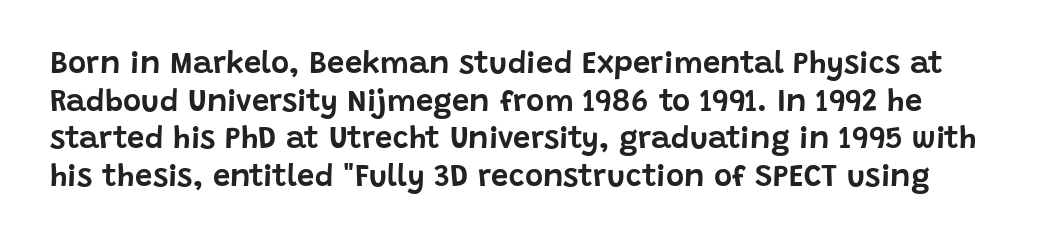
Italic: no, the glyphs are upright roman. The characters display no serif detailing; their extremities are plain. The face used here is rendered with its standard letterfit. The passage shown is typed in a proportional face where columns would drift.
